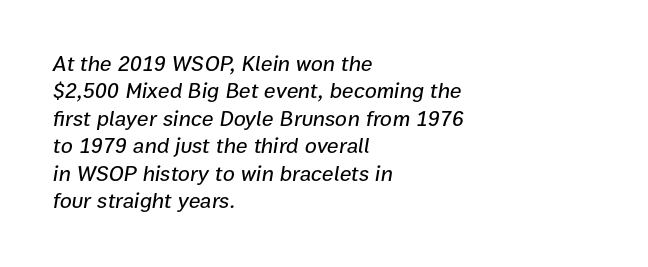
The image shows 22 px text type, italic (leaning right); set left-aligned, normal line spacing (1.25x), normal letter spacing, not underlined.
